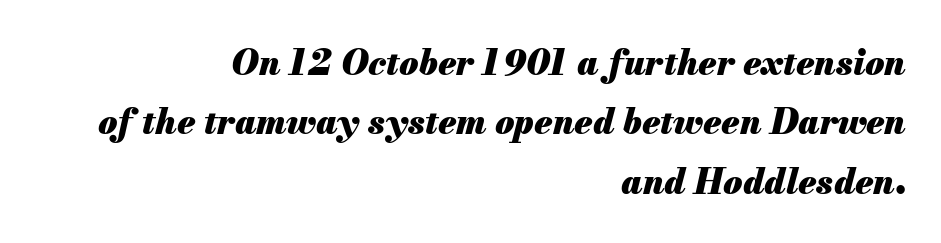
{"italic": "yes", "lean": "right", "slant_degrees": 13, "bold": "yes", "weight": "heavy", "width": "normal", "stroke_contrast": "medium", "x_height": "small", "monospaced": "no", "underline": "no", "align": "right", "line_spacing": "normal", "line_spacing_ratio": 1.7, "letter_spacing": "normal", "letter_spacing_em": 0.0, "glyph_px": 35}
